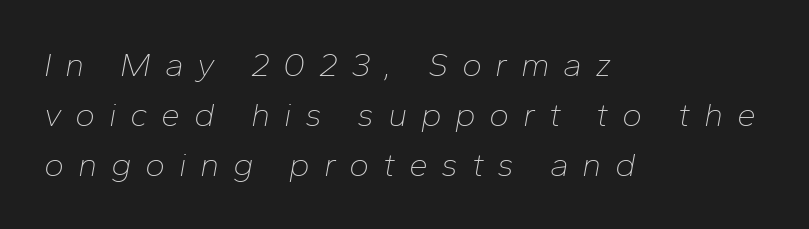
The image shows 34 px thin type, italic (leaning right); set left-aligned, normal line spacing (1.47x), unusually wide letter spacing (+0.4 em), not underlined; low stroke contrast and a medium x-height.
